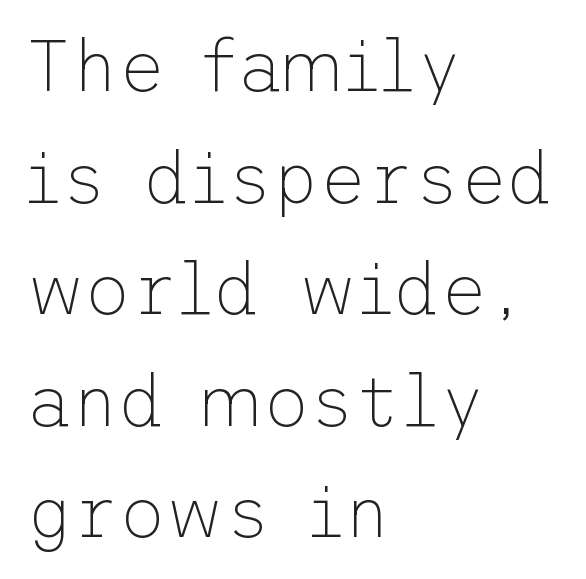
Q: Is the text bold? A: No.
Q: Is the text italic (slanted)? A: No, it is upright.
Q: Is the typeface a serif or a sans-serif typeface? A: Sans-serif.
Q: Is the text underlined? A: No.
Q: How is the paragraph aligned? A: Left-aligned.
Q: Is the spacing between letters normal or unusually wide? A: Normal.
Q: Is the spacing between lines tight, normal or loose? A: Normal.
Q: Width (condensed, normal, or wide)? A: Normal.
Q: Stroke contrast? A: Low.
Q: x-height? A: Medium.
